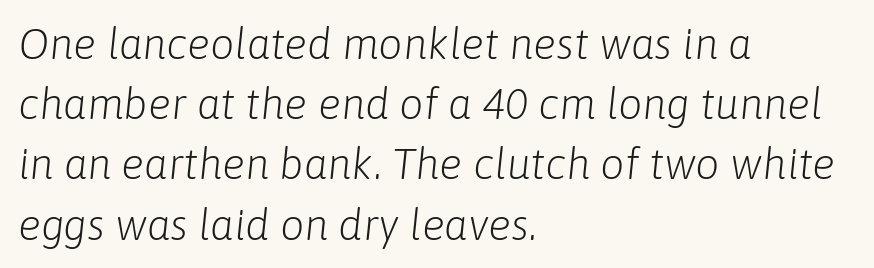
These lines are set flush left with a ragged right edge. Honestly, the letter spacing is just normal — you wouldn't notice it. Unmarked baselines from the first word to the last. Italic? Definitely — the glyphs are oblique. A quiet, ordinary-to-light weight characterises the typeface. The rendering uses a moderate line-height, typical for paragraphs.
